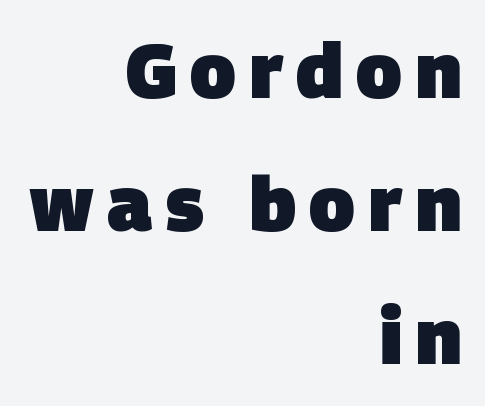
The image shows 76 px heavy sans-serif type; set right-aligned, line spacing 1.75x, not underlined; low stroke contrast and a large x-height.
